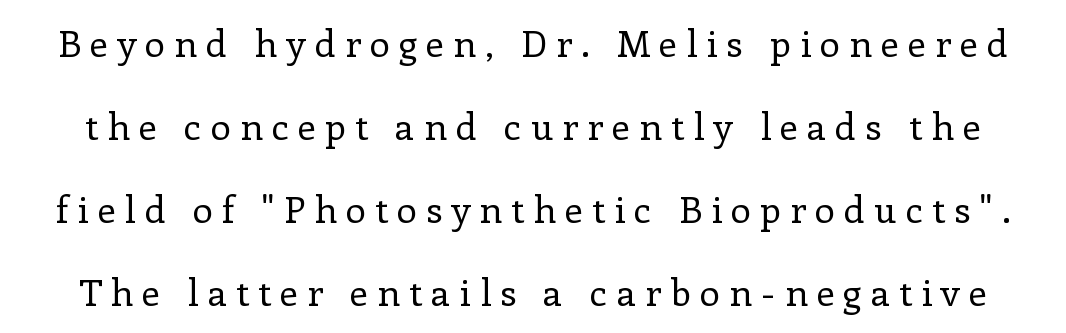
A typesetter would mark this as roman, not italic. A typesetter would label this face a serif. Plain, unruled lines of type. Is there much room between lines? Yes — plenty of vertical air separates them.
